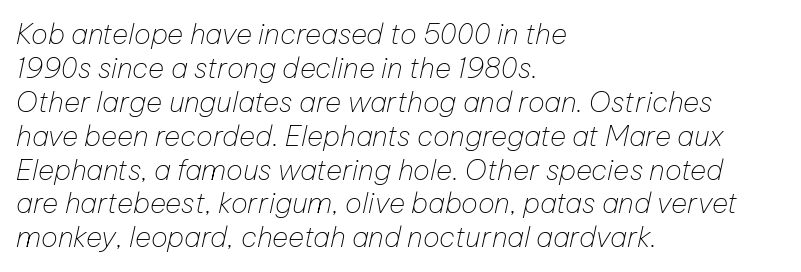
The image shows 28 px thin type, italic (leaning right); set left-aligned, line spacing 1.21x, normal letter spacing, not underlined; low stroke contrast and a medium x-height.
